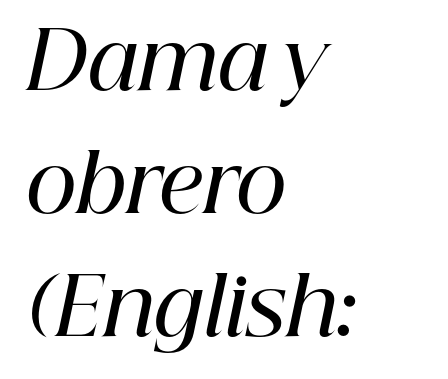
Slant detected: the letters are inclined. This rendering features lettering with no underline. A serif font was chosen for this passage. Default kerning and tracking; the words read as compact shapes. The text block is weighted toward the left margin, trailing off unevenly rightward. Is this a fixed-width face? No — the glyphs have proportional, varying widths.
